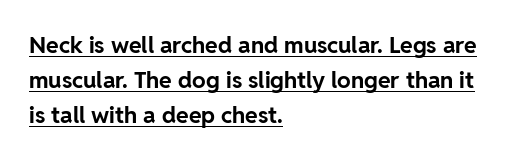
Q: Is the text bold? A: Yes.
Q: Is the text italic (slanted)? A: No, it is upright.
Q: Is the text underlined? A: Yes.
Q: How is the paragraph aligned? A: Left-aligned.
Q: Is the spacing between letters normal or unusually wide? A: Normal.
Q: Is the spacing between lines tight, normal or loose? A: Normal.
